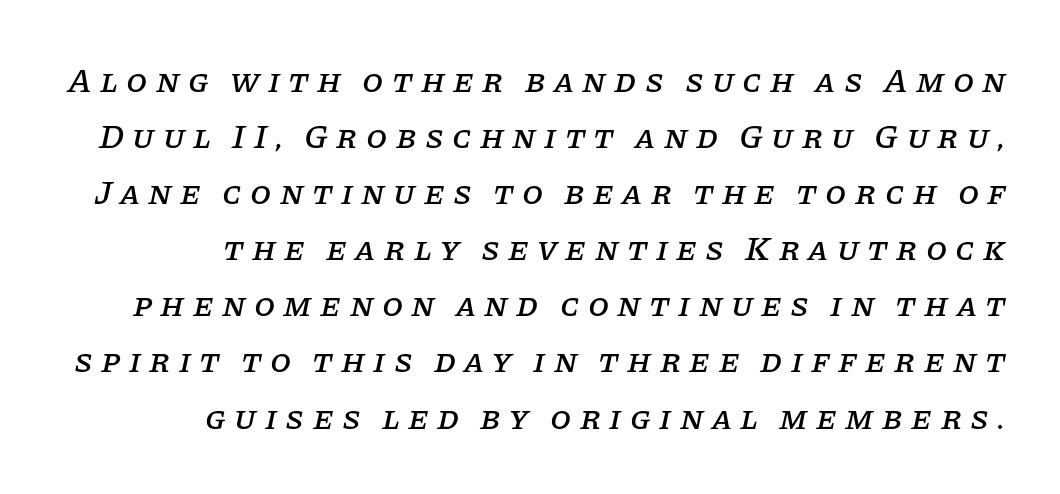
{"serif": "yes", "italic": "yes", "lean": "right", "slant_degrees": 11, "width": "normal", "stroke_contrast": "low", "x_height": "large", "monospaced": "no", "underline": "no", "align": "right", "line_spacing": "normal", "line_spacing_ratio": 1.65, "letter_spacing": "wide", "letter_spacing_em": 0.24, "glyph_px": 34}
